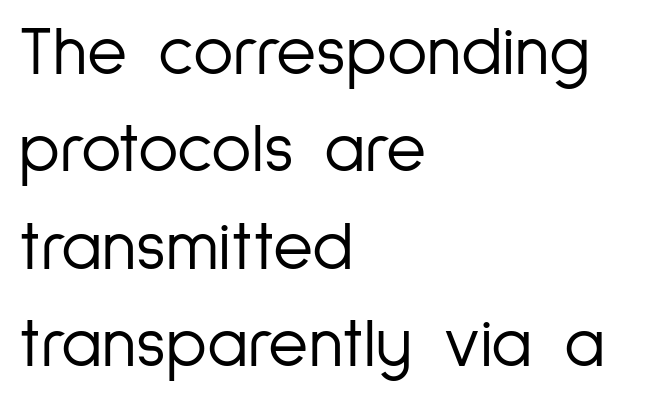
Q: Is the text bold? A: No.
Q: Is the text italic (slanted)? A: No, it is upright.
Q: Is the typeface a serif or a sans-serif typeface? A: Sans-serif.
Q: Is the text underlined? A: No.
Q: How is the paragraph aligned? A: Left-aligned.
Q: Is the spacing between letters normal or unusually wide? A: Normal.
Q: Is the spacing between lines tight, normal or loose? A: Normal.
Q: Width (condensed, normal, or wide)? A: Condensed.
Q: Stroke contrast? A: Low.
Q: x-height? A: Medium.
Q: Monospaced? A: No.
